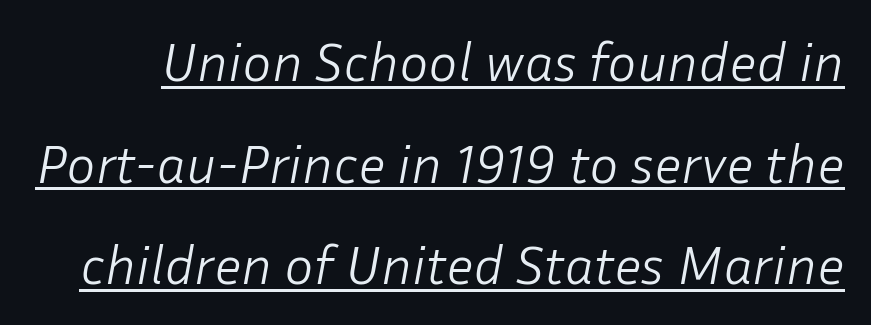
Q: Is the text bold? A: No.
Q: Is the text italic (slanted)? A: Yes, it leans right by about 10 degrees.
Q: Is the text underlined? A: Yes.
Q: Is the spacing between letters normal or unusually wide? A: Normal.
Q: Width (condensed, normal, or wide)? A: Normal.
Q: Stroke contrast? A: Low.
Q: x-height? A: Medium.
Q: Monospaced? A: No.
